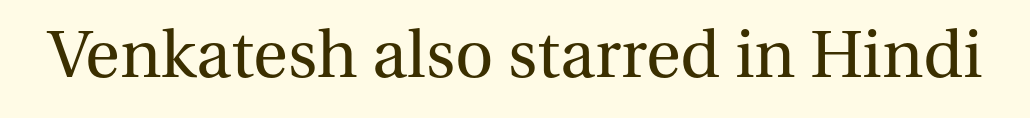
Bold? No — there's no thickening of the strokes. Descender tails drop into unmarked territory. Inter-character spacing is left at the font's built-in metrics. Letterform terminals end in serifs throughout the passage. This is roman type, the default non-slanted kind. Think of a printed novel: that variable character pitch is what you see here.
